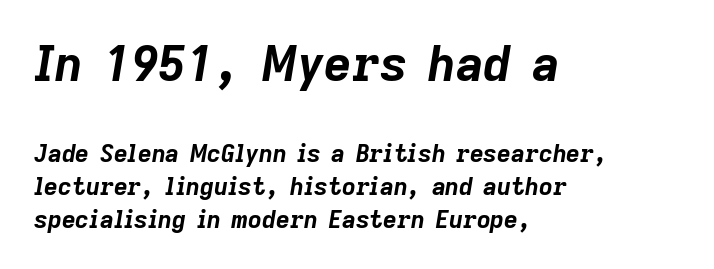
You get the large type first, then a drop to smaller type. The line-height multiplier appears to be the usual default. All the whitespace from short lines collects on the right. It's the slanting kind of type. Tracking here is standard; glyphs follow each other at the usual distance. Clear beneath every line of the passage.
